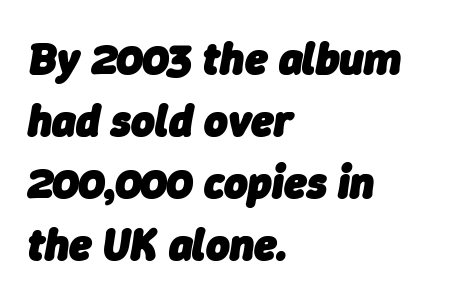
The image shows 45 px heavy type, italic (leaning right); set left-aligned, normal line spacing (1.38x), normal letter spacing, not underlined; low stroke contrast and a medium x-height.
